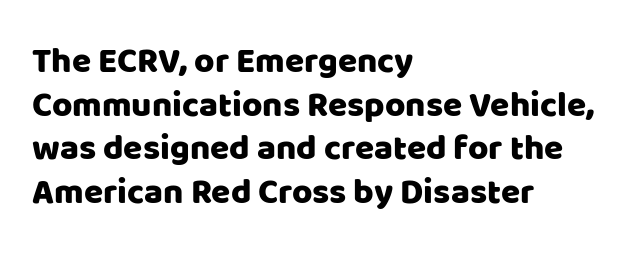
Q: Is the text italic (slanted)? A: No, it is upright.
Q: Is the typeface a serif or a sans-serif typeface? A: Sans-serif.
Q: Is the text underlined? A: No.
Q: How is the paragraph aligned? A: Left-aligned.
Q: Is the spacing between letters normal or unusually wide? A: Normal.
Q: Is the spacing between lines tight, normal or loose? A: Normal.
Q: Width (condensed, normal, or wide)? A: Normal.
Q: Stroke contrast? A: Low.
Q: x-height? A: Large.
Q: Monospaced? A: No.
